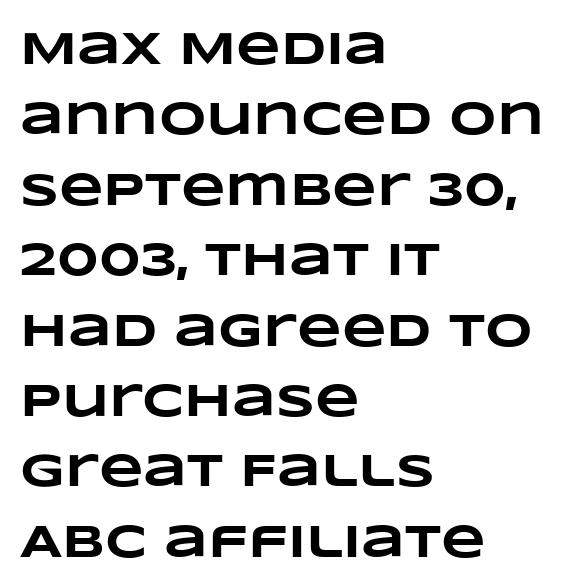
Leading: standard. The rendering keeps characters at their native spacing. You could not count columns in this text — the font is proportionally spaced. These lines carry a lot of weight — the face is fully bold.
